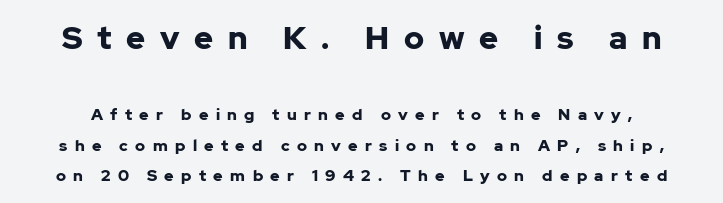
The image shows 32 px bold sans-serif type, upright; set loose line spacing (1.92x), unusually wide letter spacing (+0.46 em), not underlined; the first (top) block is 2.0x larger; low stroke contrast and a medium x-height.
